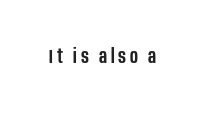
Italic? Not at all — the glyphs are vertical. The passage shown is not underscored anywhere. I'd describe the lettering as semibold — firm but not a full bold.
